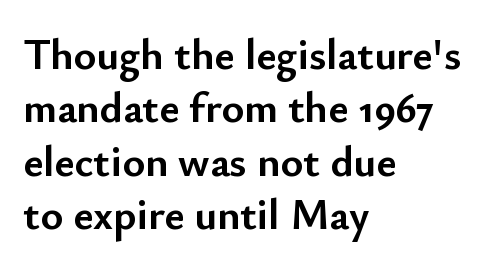
Q: Is the text bold? A: Yes.
Q: Is the text italic (slanted)? A: No, it is upright.
Q: Is the typeface a serif or a sans-serif typeface? A: Sans-serif.
Q: Is the text underlined? A: No.
Q: How is the paragraph aligned? A: Left-aligned.
Q: Is the spacing between letters normal or unusually wide? A: Normal.
Q: Width (condensed, normal, or wide)? A: Normal.
Q: Stroke contrast? A: Low.
Q: x-height? A: Small.
Q: Monospaced? A: No.
